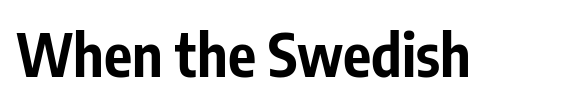
{"serif": "no", "italic": "no", "bold": "yes", "weight": "bold", "width": "condensed", "stroke_contrast": "low", "x_height": "medium", "monospaced": "no", "underline": "no", "letter_spacing": "normal", "letter_spacing_em": 0.0, "glyph_px": 59}
